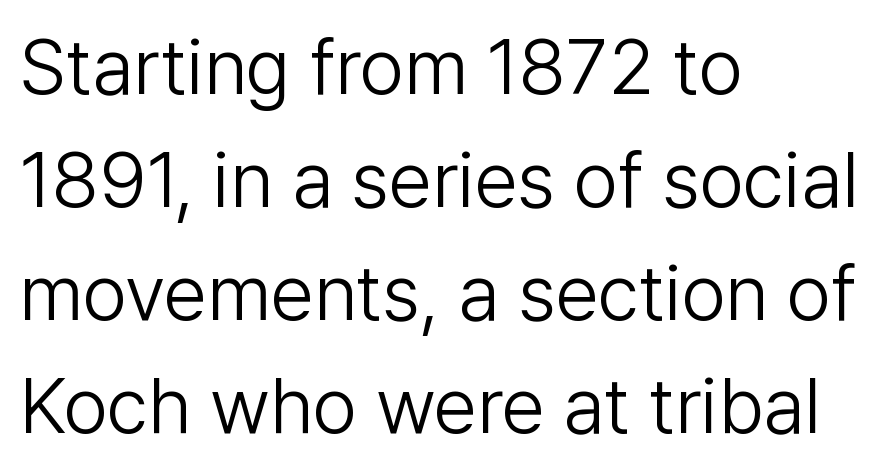
Q: Is the text bold? A: No.
Q: Is the text italic (slanted)? A: No, it is upright.
Q: Is the typeface a serif or a sans-serif typeface? A: Sans-serif.
Q: Is the text underlined? A: No.
Q: How is the paragraph aligned? A: Left-aligned.
Q: Is the spacing between letters normal or unusually wide? A: Normal.
Q: Is the spacing between lines tight, normal or loose? A: Normal.
Q: Width (condensed, normal, or wide)? A: Normal.
Q: Stroke contrast? A: Low.
Q: x-height? A: Medium.
Q: Monospaced? A: No.
